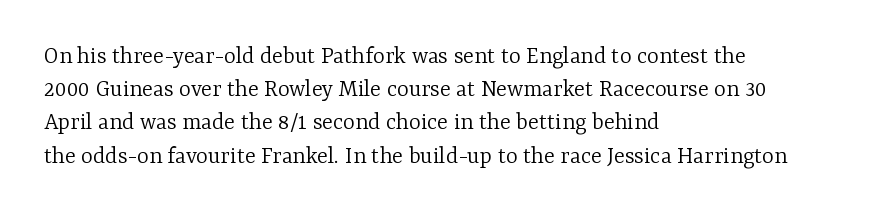
Q: Is the text bold? A: No.
Q: Is the text italic (slanted)? A: No, it is upright.
Q: Is the text underlined? A: No.
Q: How is the paragraph aligned? A: Left-aligned.
Q: Is the spacing between letters normal or unusually wide? A: Normal.
Q: Is the spacing between lines tight, normal or loose? A: Normal.
